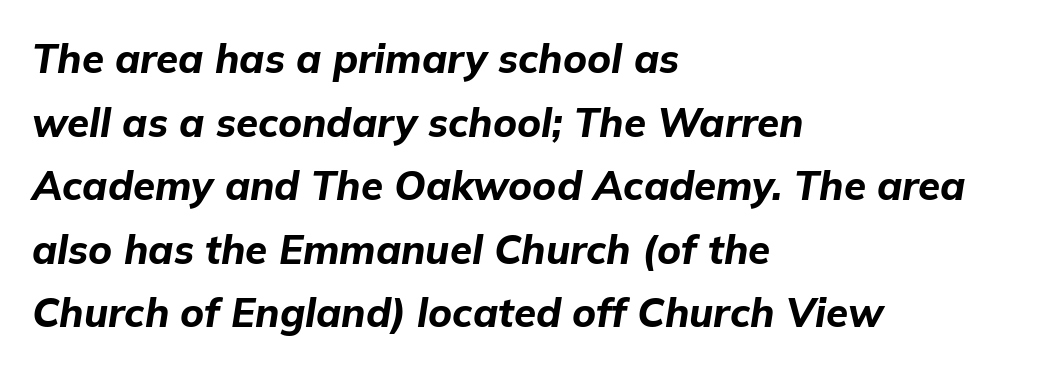
{"italic": "yes", "lean": "right", "slant_degrees": 9, "bold": "yes", "weight": "bold", "width": "normal", "stroke_contrast": "low", "x_height": "medium", "monospaced": "no", "underline": "no", "align": "left", "line_spacing": "normal", "line_spacing_ratio": 1.59, "letter_spacing": "normal", "letter_spacing_em": 0.0, "glyph_px": 40}
